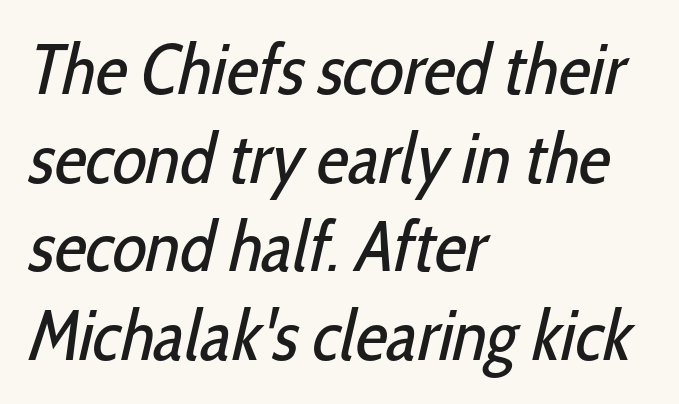
Q: Is the text bold? A: No.
Q: Is the typeface a serif or a sans-serif typeface? A: Sans-serif.
Q: Is the text underlined? A: No.
Q: How is the paragraph aligned? A: Left-aligned.
Q: Is the spacing between letters normal or unusually wide? A: Normal.
Q: Is the spacing between lines tight, normal or loose? A: Normal.
Q: Width (condensed, normal, or wide)? A: Condensed.
Q: Stroke contrast? A: Low.
Q: x-height? A: Medium.
Q: Monospaced? A: No.
